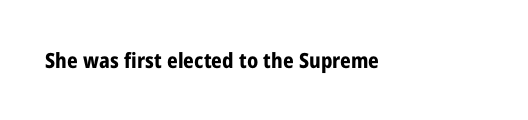
Q: Is the text bold? A: Yes.
Q: Is the text italic (slanted)? A: No, it is upright.
Q: Is the text underlined? A: No.
Q: Is the spacing between letters normal or unusually wide? A: Normal.
